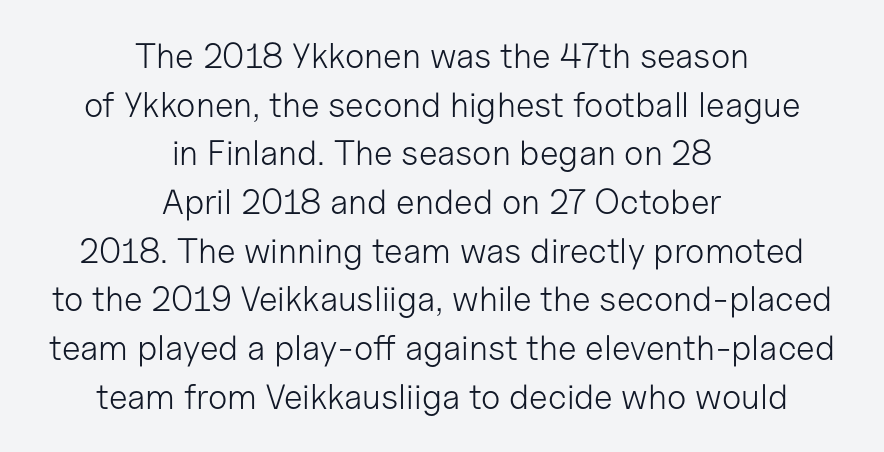
Q: Is the text bold? A: No.
Q: Is the text italic (slanted)? A: No, it is upright.
Q: Is the typeface a serif or a sans-serif typeface? A: Sans-serif.
Q: Is the text underlined? A: No.
Q: How is the paragraph aligned? A: Centered.
Q: Is the spacing between letters normal or unusually wide? A: Normal.
Q: Is the spacing between lines tight, normal or loose? A: Normal.
Q: Width (condensed, normal, or wide)? A: Normal.
Q: Stroke contrast? A: Low.
Q: x-height? A: Medium.
Q: Monospaced? A: No.
